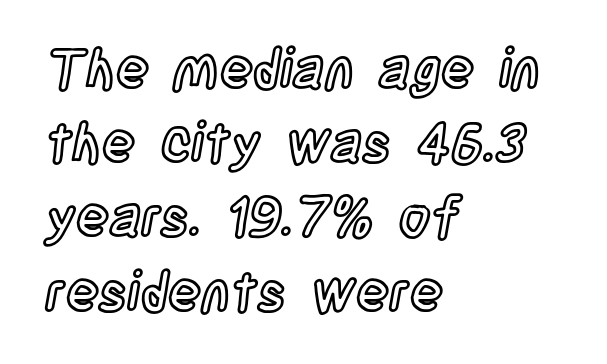
The image shows 55 px condensed type; set left-aligned, normal line spacing (1.35x), normal letter spacing, not underlined; a large x-height.
